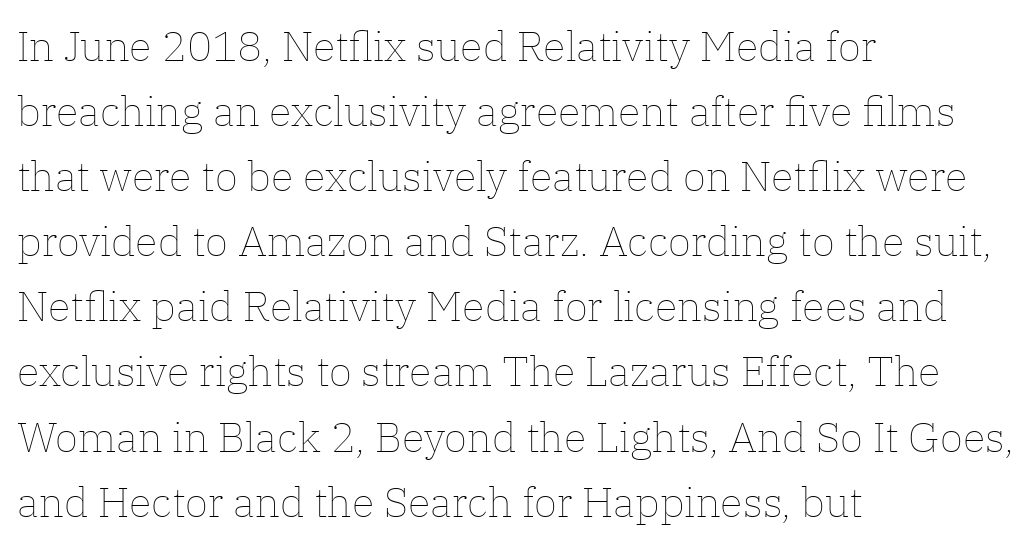
The image shows 42 px thin type, upright; set left-aligned, normal line spacing (1.55x), normal letter spacing, not underlined; low stroke contrast and a medium x-height.
